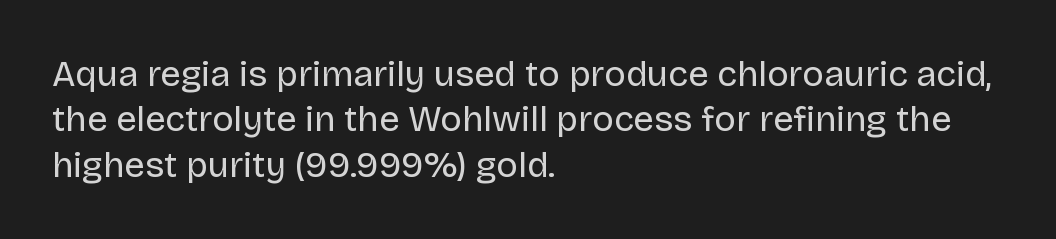
Serif or sans? Sans — the stroke terminals are bare. Decoration check: the copy has no underline. What's the leading like? Ordinary, nothing unusual. Left-aligned paragraph, ragged on the right. This sample uses plain, unmodified letter spacing. Think standard paragraph weight, or any step lighter than that.
